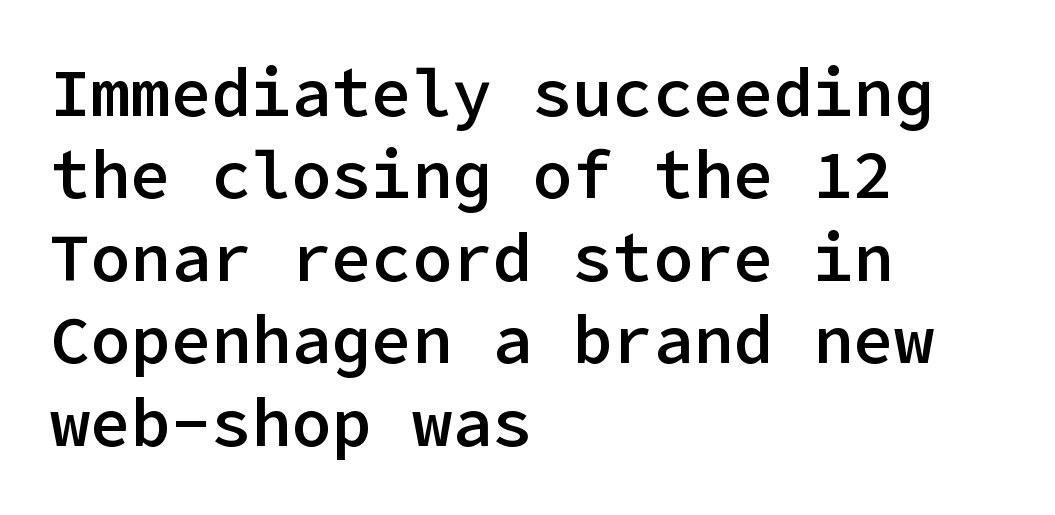
The image shows 67 px semibold sans-serif type, upright; set left-aligned, line spacing 1.23x, normal letter spacing, not underlined; low stroke contrast and a medium x-height.
